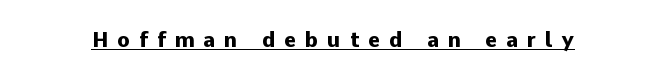
Q: Is the text bold? A: Yes.
Q: Is the text italic (slanted)? A: No, it is upright.
Q: Is the text underlined? A: Yes.
Q: Is the spacing between letters normal or unusually wide? A: Unusually wide.
